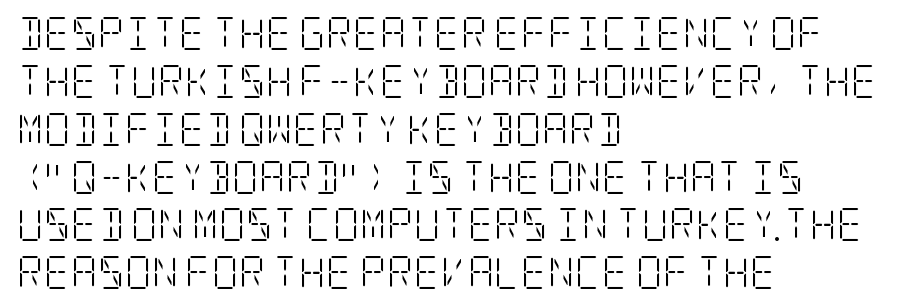
The image shows 33 px light, condensed serif type, upright; set left-aligned, normal line spacing (1.45x), normal letter spacing, not underlined; low stroke contrast and a large x-height.
